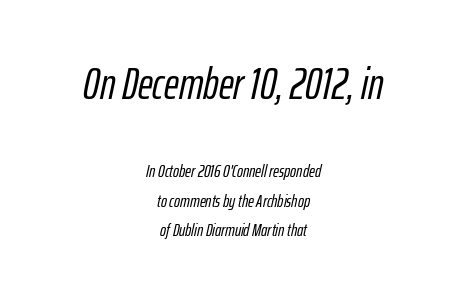
The image shows 45 px condensed type, italic (leaning right); set centered, normal line spacing (1.63x), normal letter spacing, not underlined; the first (top) block is 2.5x larger; low stroke contrast and a medium x-height.
